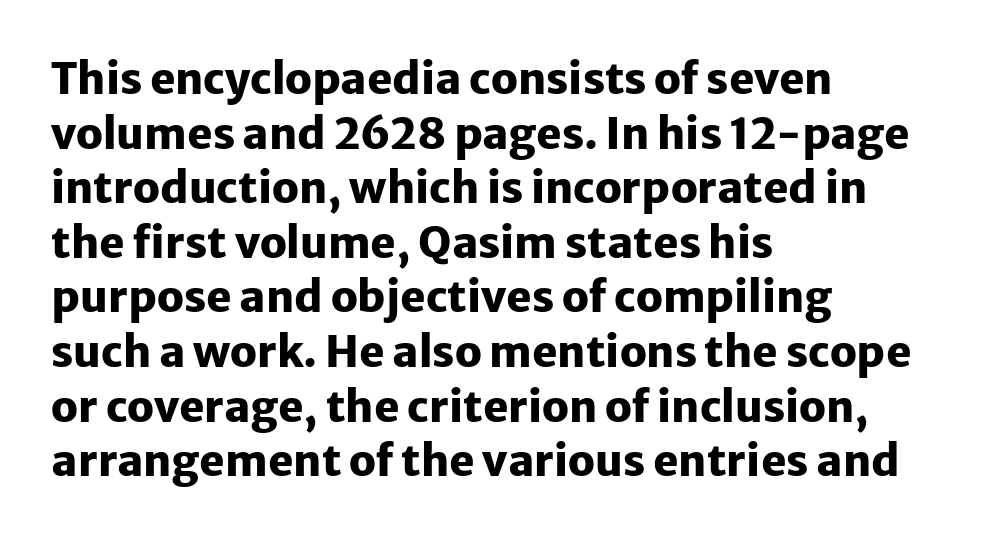
{"serif": "no", "italic": "no", "bold": "yes", "weight": "heavy", "width": "normal", "stroke_contrast": "low", "x_height": "medium", "monospaced": "no", "underline": "no", "align": "left", "line_spacing": "normal", "line_spacing_ratio": 1.27, "letter_spacing": "normal", "letter_spacing_em": 0.0, "glyph_px": 43}
